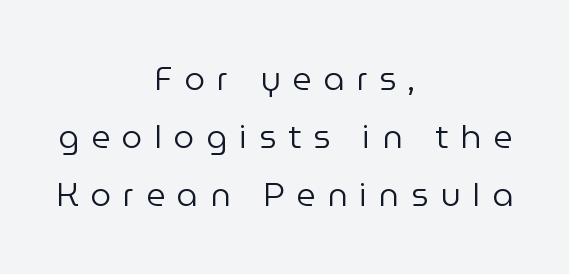
{"serif": "no", "italic": "no", "bold": "no", "weight": "regular", "width": "normal", "stroke_contrast": "low", "x_height": "medium", "monospaced": "no", "underline": "no", "align": "center", "line_spacing_ratio": 1.76, "letter_spacing": "wide", "letter_spacing_em": 0.36, "glyph_px": 33}
